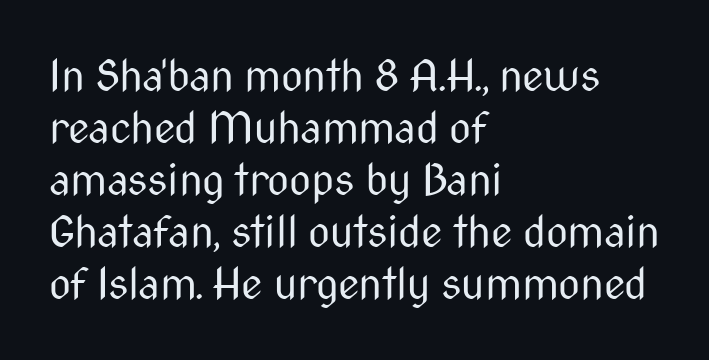
Q: Is the text bold? A: No.
Q: Is the text italic (slanted)? A: No, it is upright.
Q: Is the typeface a serif or a sans-serif typeface? A: Sans-serif.
Q: Is the text underlined? A: No.
Q: How is the paragraph aligned? A: Left-aligned.
Q: Is the spacing between letters normal or unusually wide? A: Normal.
Q: Width (condensed, normal, or wide)? A: Condensed.
Q: Stroke contrast? A: Medium.
Q: x-height? A: Medium.
Q: Monospaced? A: No.
